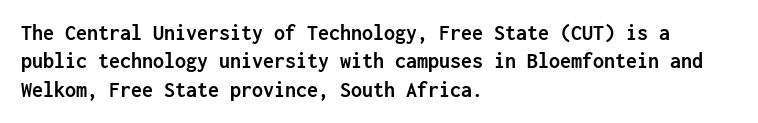
The image shows 22 px bold type, upright; set left-aligned, normal line spacing (1.29x), normal letter spacing, not underlined.
